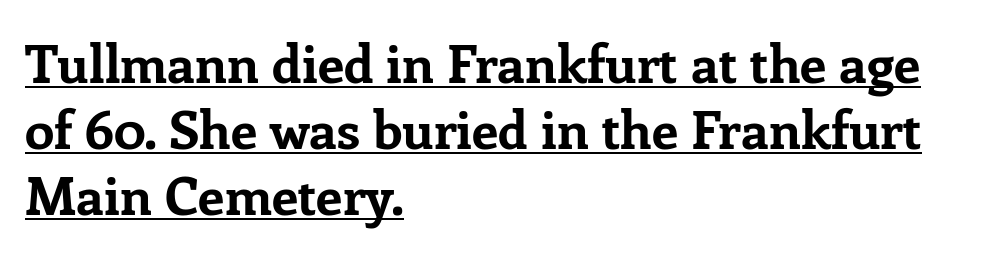
Q: Is the text bold? A: Yes.
Q: Is the text italic (slanted)? A: No, it is upright.
Q: Is the typeface a serif or a sans-serif typeface? A: Serif.
Q: Is the text underlined? A: Yes.
Q: How is the paragraph aligned? A: Left-aligned.
Q: Is the spacing between letters normal or unusually wide? A: Normal.
Q: Is the spacing between lines tight, normal or loose? A: Normal.
Q: Width (condensed, normal, or wide)? A: Normal.
Q: Stroke contrast? A: Low.
Q: x-height? A: Medium.
Q: Monospaced? A: No.
